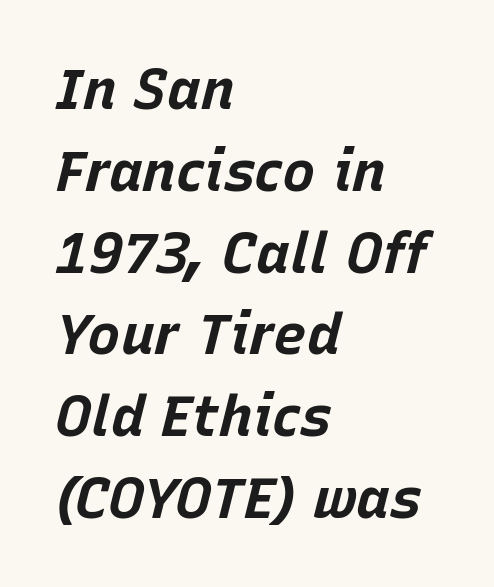
The font's italic variant was chosen for this text. Typesetter's note: full bold, strokes at maximum text heaviness. Tracking here is standard; glyphs follow each other at the usual distance. Each new line begins a customary step beneath the previous one. Rule under the text: the space is simply empty.
